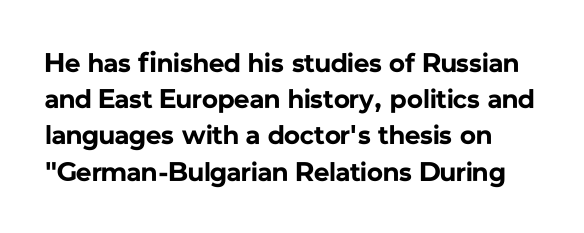
Q: Is the text bold? A: Yes.
Q: Is the text italic (slanted)? A: No, it is upright.
Q: Is the text underlined? A: No.
Q: Is the spacing between letters normal or unusually wide? A: Normal.
Q: Is the spacing between lines tight, normal or loose? A: Normal.
